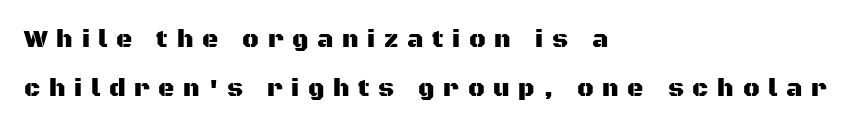
The tracking reads as deliberately expanded to a designer's eye. The glyphs are unaccompanied by any horizontal stroke below them. Visually the block forms a straight wall on the left and a jagged coastline on the right. Reading down the column, the eye jumps a long way to each next line.
